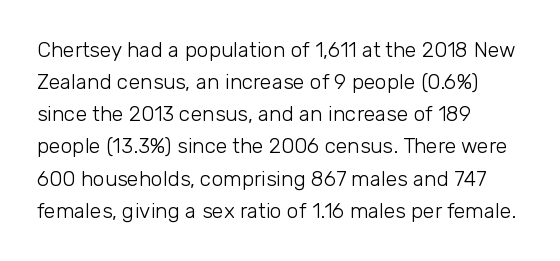
The image shows 21 px text type, upright; set left-aligned, normal line spacing (1.53x), normal letter spacing, not underlined.
